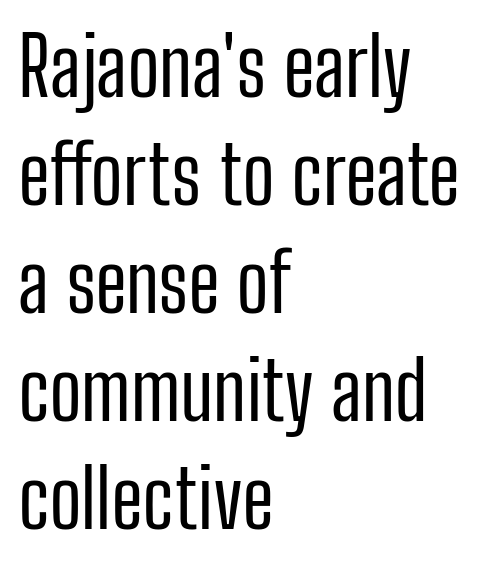
The glyphs in this specimen are sans serif. The rendering keeps characters at their native spacing. One-word summary of the alignment: left. This is roman type, the default non-slanted kind. Note the varied advance widths — an 'i' is clearly narrower than an 'm'. The letterforms sit at book weight or below.
